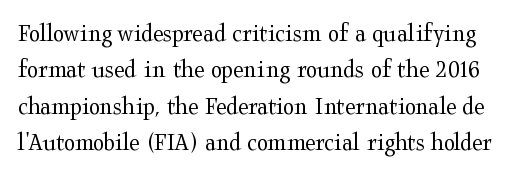
{"italic": "no", "bold": "no", "underline": "no", "line_spacing": "normal", "line_spacing_ratio": 1.4, "letter_spacing": "normal", "letter_spacing_em": 0.0, "glyph_px": 26}
